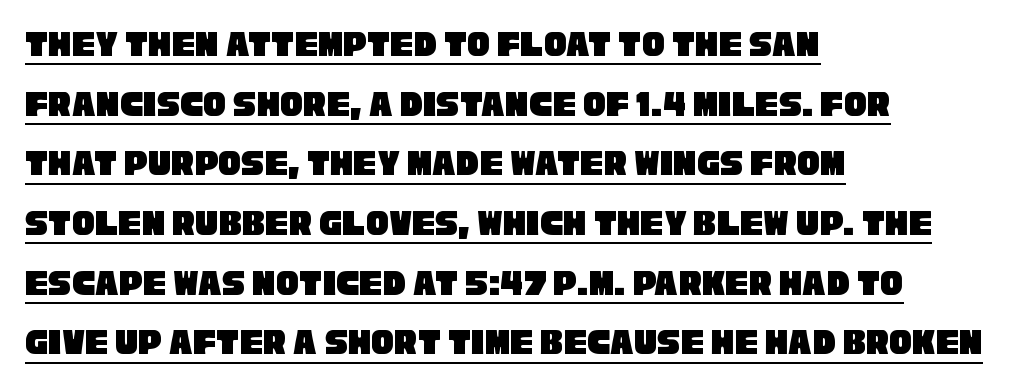
{"serif": "no", "width": "condensed", "stroke_contrast": "low", "x_height": "large", "monospaced": "no", "underline": "yes", "align": "left", "line_spacing": "normal", "line_spacing_ratio": 1.57, "letter_spacing": "normal", "letter_spacing_em": 0.0, "glyph_px": 38}
